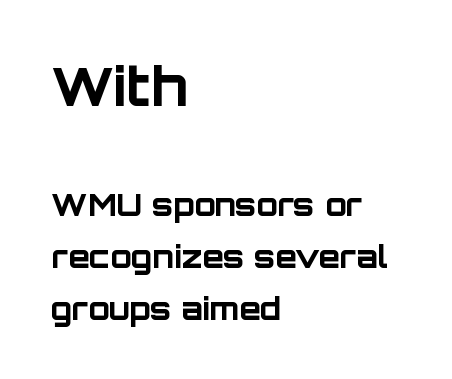
Q: Is the text bold? A: Yes.
Q: Is the text italic (slanted)? A: No, it is upright.
Q: Is the typeface a serif or a sans-serif typeface? A: Sans-serif.
Q: Is the text underlined? A: No.
Q: How is the paragraph aligned? A: Left-aligned.
Q: Is the spacing between letters normal or unusually wide? A: Normal.
Q: Is the spacing between lines tight, normal or loose? A: Normal.
Q: Which block of text is set in a larger size, the first (top) or the second (bottom)? A: The first (top) one.
Q: Width (condensed, normal, or wide)? A: Normal.
Q: Stroke contrast? A: Low.
Q: x-height? A: Large.
Q: Monospaced? A: No.
